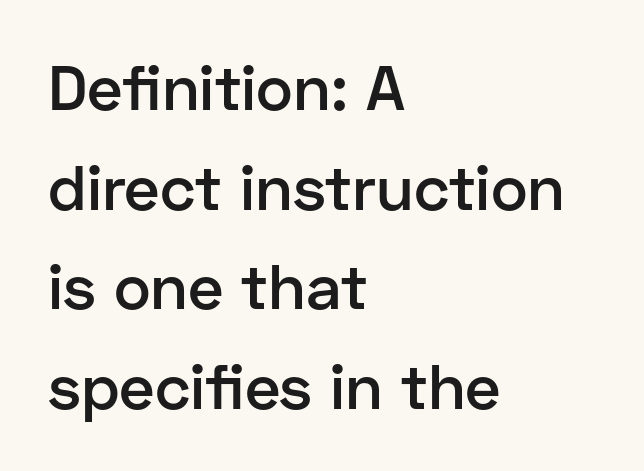
Q: Is the text bold? A: Semi-bold.
Q: Is the text italic (slanted)? A: No, it is upright.
Q: Is the typeface a serif or a sans-serif typeface? A: Sans-serif.
Q: Is the text underlined? A: No.
Q: How is the paragraph aligned? A: Left-aligned.
Q: Is the spacing between letters normal or unusually wide? A: Normal.
Q: Is the spacing between lines tight, normal or loose? A: Normal.
Q: Width (condensed, normal, or wide)? A: Normal.
Q: Stroke contrast? A: Low.
Q: x-height? A: Medium.
Q: Monospaced? A: No.
